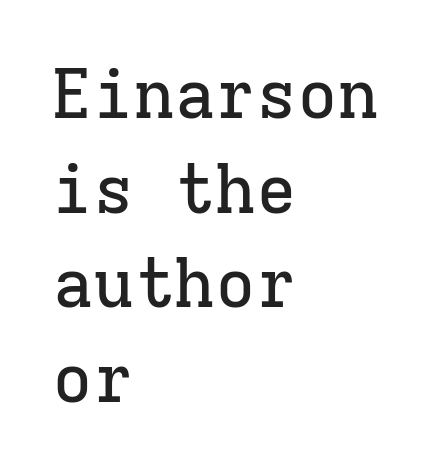
Q: Is the text italic (slanted)? A: No, it is upright.
Q: Is the typeface a serif or a sans-serif typeface? A: Serif.
Q: Is the text underlined? A: No.
Q: How is the paragraph aligned? A: Left-aligned.
Q: Is the spacing between letters normal or unusually wide? A: Normal.
Q: Is the spacing between lines tight, normal or loose? A: Normal.
Q: Width (condensed, normal, or wide)? A: Normal.
Q: Stroke contrast? A: Low.
Q: x-height? A: Medium.
Q: Monospaced? A: Yes.
